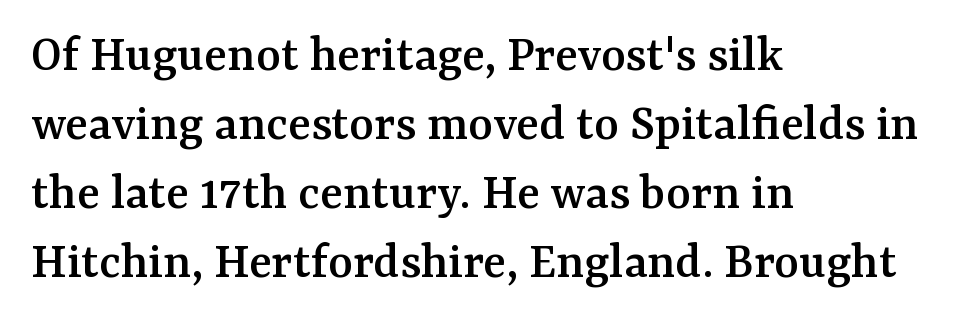
The image shows 53 px serif type, upright; set left-aligned, normal line spacing (1.3x), normal letter spacing, not underlined; medium stroke contrast and a medium x-height.
